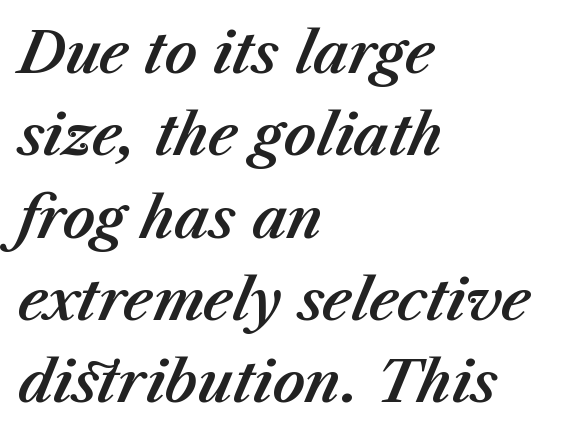
The image shows 56 px text type, italic (leaning right); set left-aligned, normal line spacing (1.47x), normal letter spacing, not underlined; medium stroke contrast and a medium x-height.
